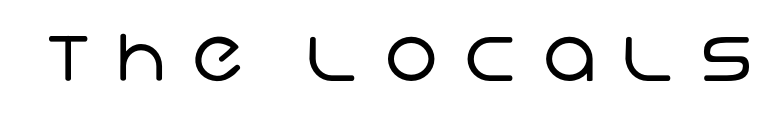
{"serif": "no", "bold": "no", "weight": "regular", "width": "normal", "stroke_contrast": "low", "x_height": "large", "monospaced": "no", "underline": "no", "letter_spacing": "wide", "letter_spacing_em": 0.34, "glyph_px": 76}
